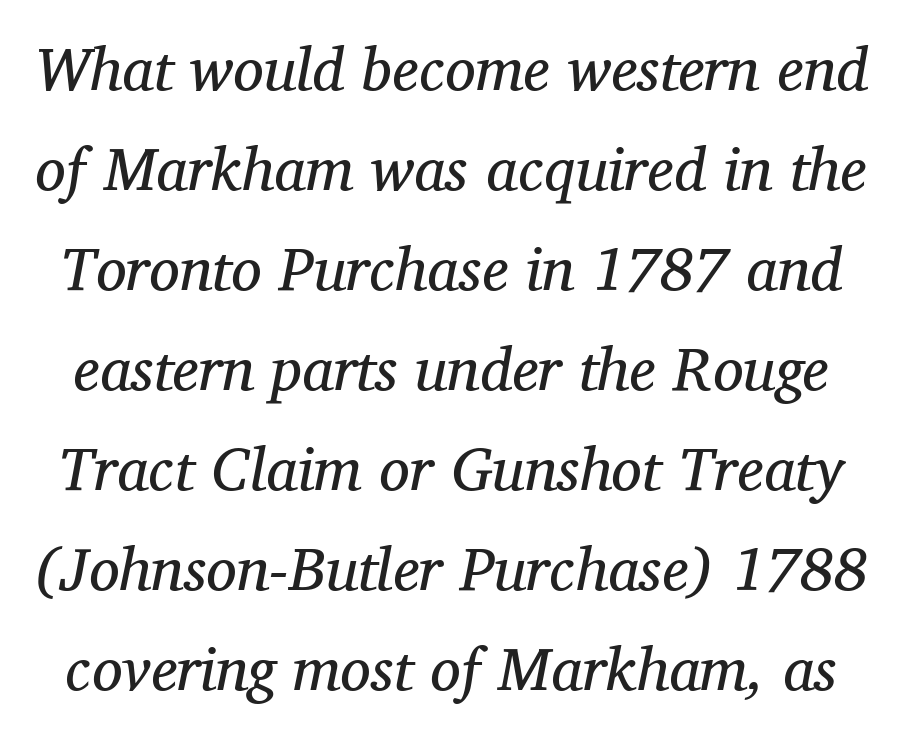
Q: Is the text bold? A: No.
Q: Is the text italic (slanted)? A: Yes, it leans right by about 11 degrees.
Q: Is the typeface a serif or a sans-serif typeface? A: Serif.
Q: Is the text underlined? A: No.
Q: Is the spacing between letters normal or unusually wide? A: Normal.
Q: Is the spacing between lines tight, normal or loose? A: Normal.
Q: Width (condensed, normal, or wide)? A: Normal.
Q: Stroke contrast? A: Medium.
Q: x-height? A: Medium.
Q: Monospaced? A: No.
